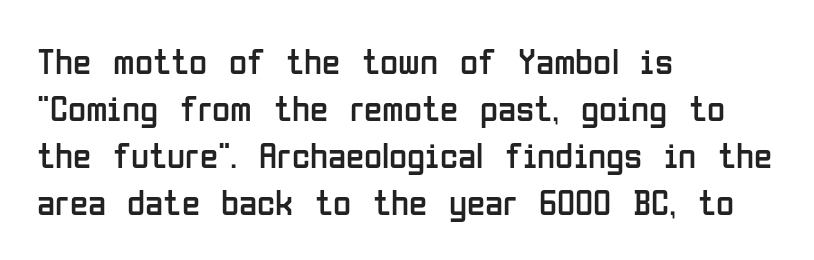
{"serif": "no", "italic": "no", "bold": "no", "weight": "regular", "width": "condensed", "stroke_contrast": "low", "x_height": "medium", "monospaced": "no", "underline": "no", "align": "left", "line_spacing": "normal", "line_spacing_ratio": 1.27, "letter_spacing": "normal", "letter_spacing_em": 0.0, "glyph_px": 37}
